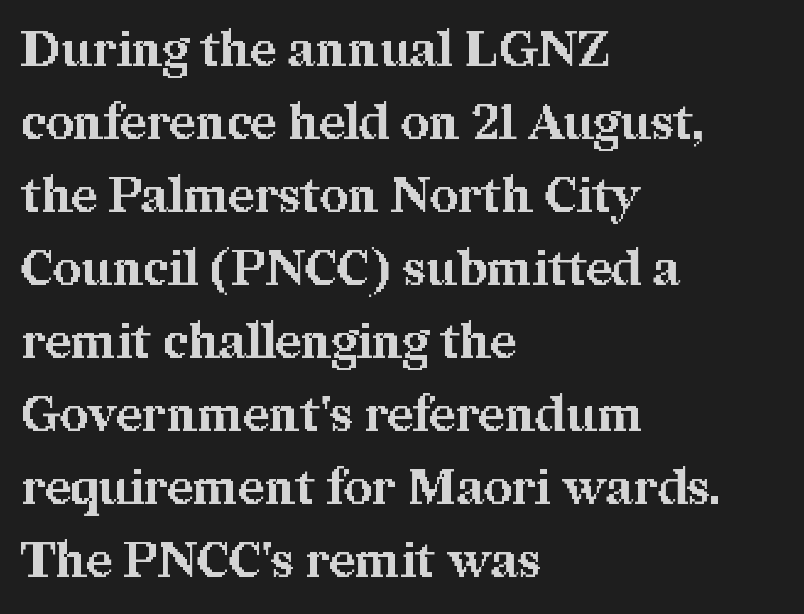
The image shows 49 px bold serif type, upright; set left-aligned, normal line spacing (1.49x), normal letter spacing, not underlined; medium stroke contrast and a medium x-height.
